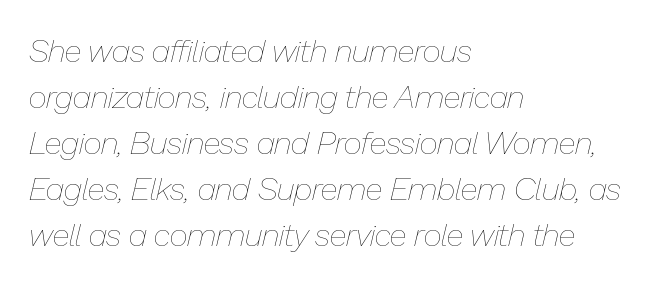
{"italic": "yes", "lean": "right", "slant_degrees": 13, "bold": "no", "weight": "thin", "width": "normal", "stroke_contrast": "low", "x_height": "medium", "monospaced": "no", "underline": "no", "align": "left", "line_spacing": "normal", "line_spacing_ratio": 1.44, "letter_spacing": "normal", "letter_spacing_em": 0.0, "glyph_px": 32}
